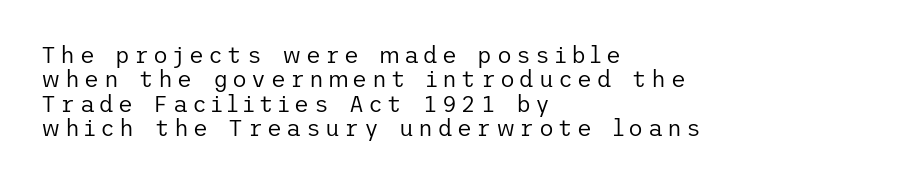
Q: Is the text bold? A: No.
Q: Is the text italic (slanted)? A: No, it is upright.
Q: Is the text underlined? A: No.
Q: How is the paragraph aligned? A: Left-aligned.
Q: Is the spacing between lines tight, normal or loose? A: Tight.
